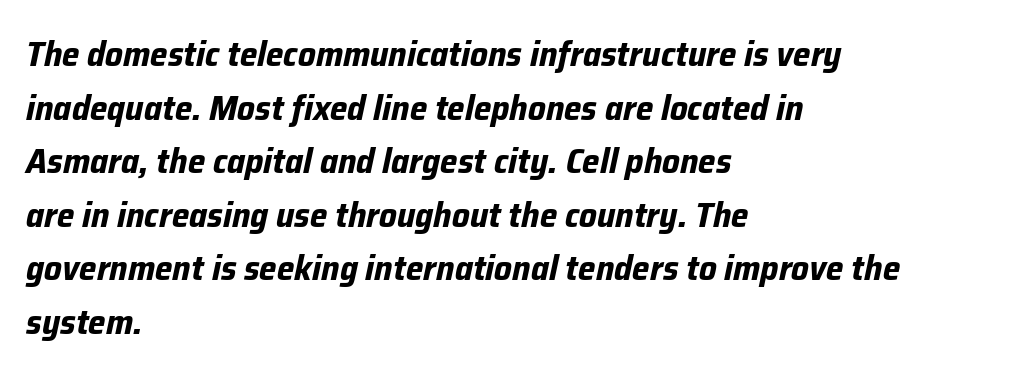
{"italic": "yes", "lean": "right", "slant_degrees": 12, "bold": "yes", "weight": "bold", "width": "normal", "stroke_contrast": "low", "x_height": "medium", "monospaced": "no", "underline": "no", "align": "left", "line_spacing": "normal", "line_spacing_ratio": 1.53, "letter_spacing": "normal", "letter_spacing_em": 0.0, "glyph_px": 35}
